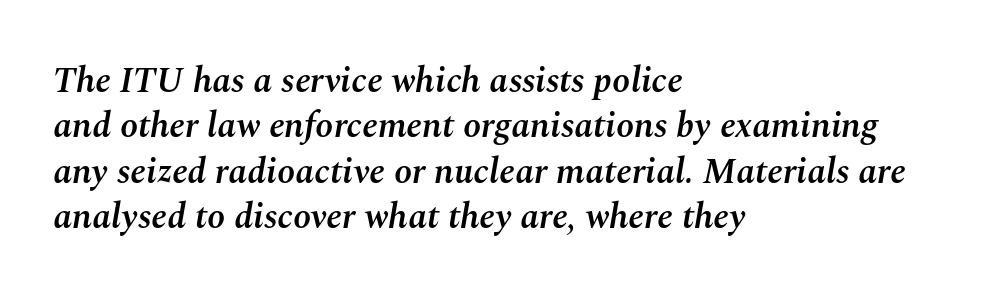
{"italic": "yes", "lean": "right", "slant_degrees": 10, "bold": "semi", "weight": "semibold", "width": "normal", "stroke_contrast": "medium", "x_height": "medium", "monospaced": "no", "underline": "no", "align": "left", "line_spacing": "normal", "line_spacing_ratio": 1.26, "letter_spacing": "normal", "letter_spacing_em": 0.0, "glyph_px": 36}
